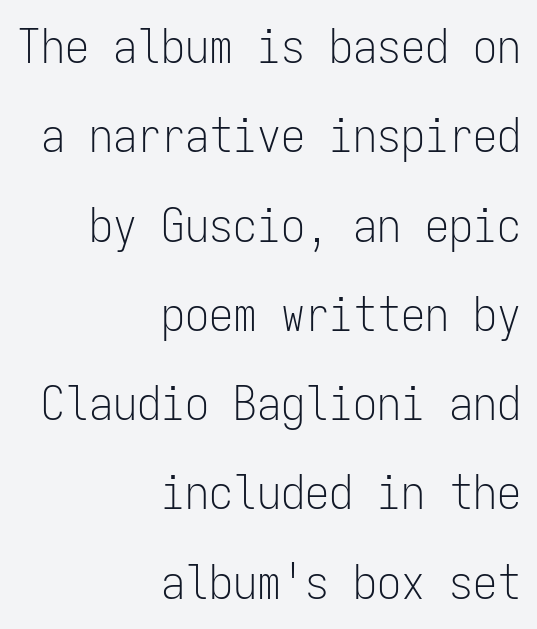
Horizontal alignment here is rightward, an uncommon choice for prose. Rule under the text: the space is simply empty. These lines keep a tight, regular rhythm from letter to letter. This sample uses a sans-serif face. Posture: upright roman.
